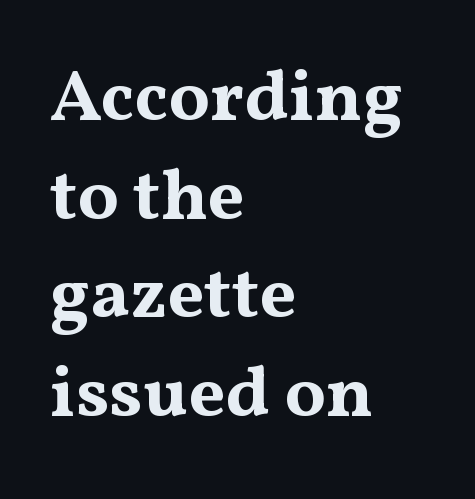
The image shows 73 px bold, wide serif type, upright; set left-aligned, normal line spacing (1.35x), normal letter spacing, not underlined; medium stroke contrast and a medium x-height.
